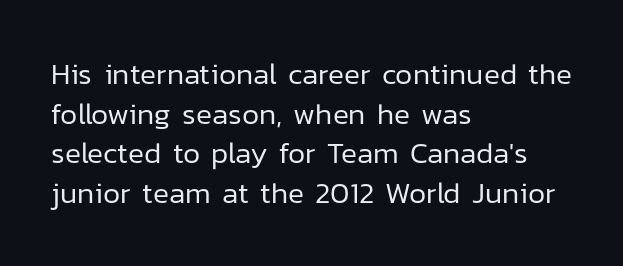
{"serif": "no", "italic": "no", "bold": "no", "weight": "regular", "width": "normal", "stroke_contrast": "low", "x_height": "medium", "monospaced": "no", "underline": "no", "align": "left", "line_spacing": "normal", "line_spacing_ratio": 1.32, "letter_spacing": "normal", "letter_spacing_em": 0.0, "glyph_px": 30}
